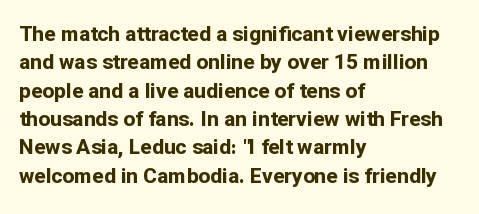
The lines in this sample share a left origin and differ only in where they stop. The block of text has a typical density, with ordinary space between rows. Posture: upright roman. The characters look thick and weighty, a clear bold. Letters rest on an invisible, unmarked baseline. There is no visible air inserted between adjacent glyphs.
